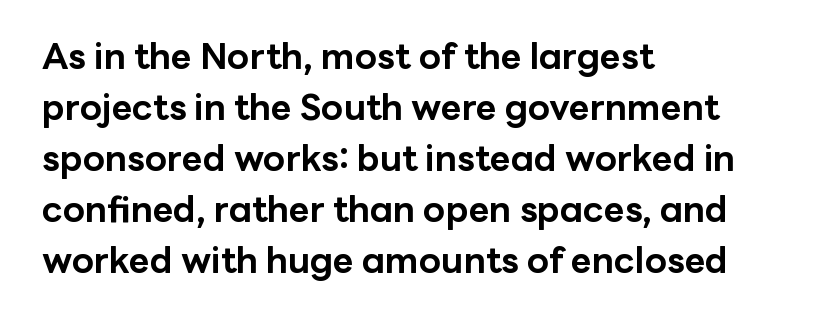
The image shows 36 px bold sans-serif type, upright; set left-aligned, normal line spacing (1.42x), normal letter spacing, not underlined; low stroke contrast and a medium x-height.
